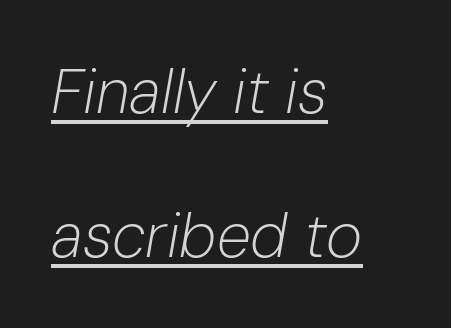
Q: Is the text bold? A: No.
Q: Is the text italic (slanted)? A: Yes, it leans right by about 10 degrees.
Q: Is the text underlined? A: Yes.
Q: How is the paragraph aligned? A: Left-aligned.
Q: Is the spacing between letters normal or unusually wide? A: Normal.
Q: Is the spacing between lines tight, normal or loose? A: Loose.
Q: Width (condensed, normal, or wide)? A: Normal.
Q: Stroke contrast? A: Low.
Q: x-height? A: Medium.
Q: Monospaced? A: No.
